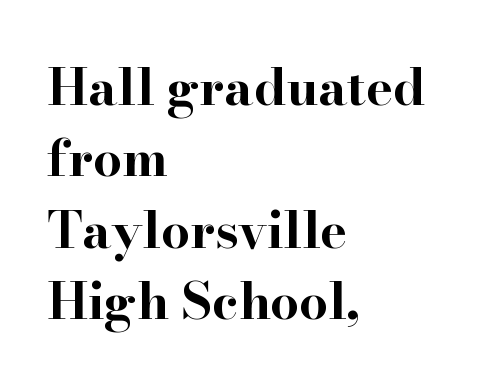
Q: Is the text bold? A: Yes.
Q: Is the text italic (slanted)? A: No, it is upright.
Q: Is the typeface a serif or a sans-serif typeface? A: Serif.
Q: Is the text underlined? A: No.
Q: How is the paragraph aligned? A: Left-aligned.
Q: Is the spacing between letters normal or unusually wide? A: Normal.
Q: Is the spacing between lines tight, normal or loose? A: Normal.
Q: Width (condensed, normal, or wide)? A: Wide.
Q: Stroke contrast? A: High.
Q: x-height? A: Small.
Q: Monospaced? A: No.
